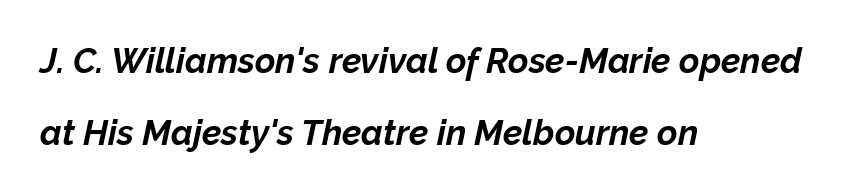
The image shows 35 px bold type, italic (leaning right); set left-aligned, loose line spacing (2.06x), normal letter spacing, not underlined; low stroke contrast and a medium x-height.
